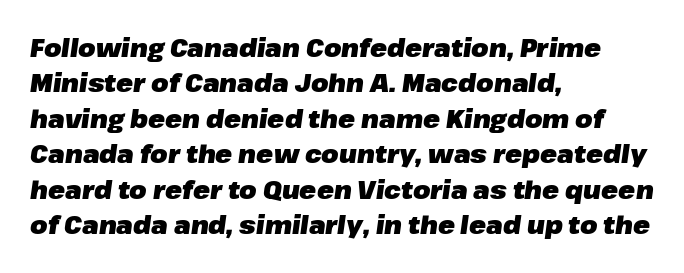
Baseline-to-baseline distance is the conventional proportion of letter height. In CSS terms this would be text-align: left. The face used here is rendered with its standard letterfit. The strip under each line holds only bare page. Notice how the stems are inclined rather than vertical — that's the hallmark of italics. Each glyph is drawn with heavy, bold strokes.
